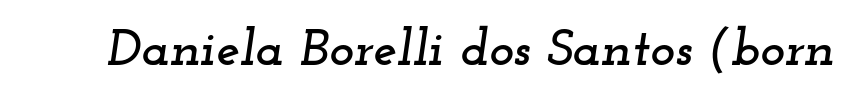
The image shows 53 px wide serif type, italic (leaning right); set normal letter spacing, not underlined; low stroke contrast and a small x-height.
